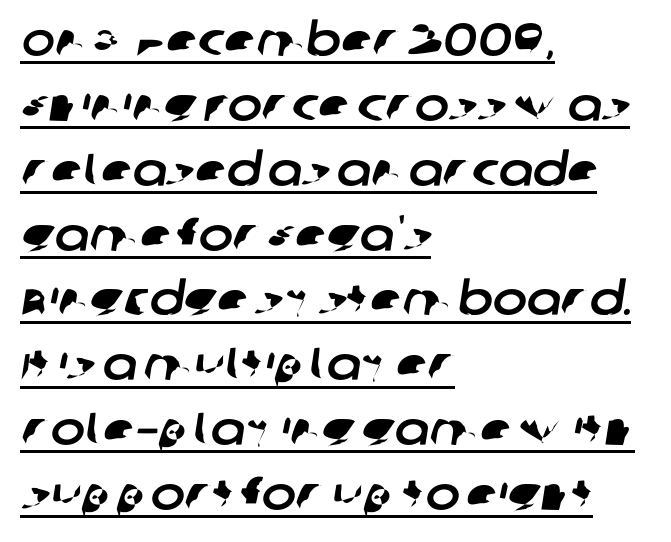
{"serif": "no", "width": "normal", "stroke_contrast": "low", "x_height": "large", "monospaced": "no", "underline": "yes", "align": "left", "line_spacing": "normal", "line_spacing_ratio": 1.41, "letter_spacing": "normal", "letter_spacing_em": 0.0, "glyph_px": 46}
